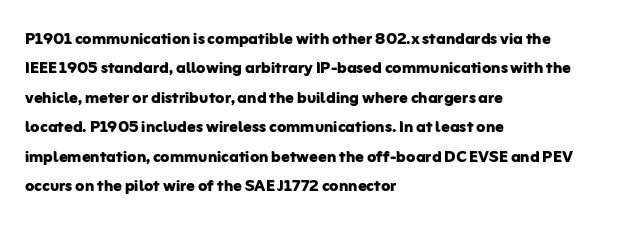
{"italic": "no", "bold": "yes", "underline": "no", "align": "left", "line_spacing": "normal", "line_spacing_ratio": 1.4, "letter_spacing": "normal", "letter_spacing_em": 0.0, "glyph_px": 21}
